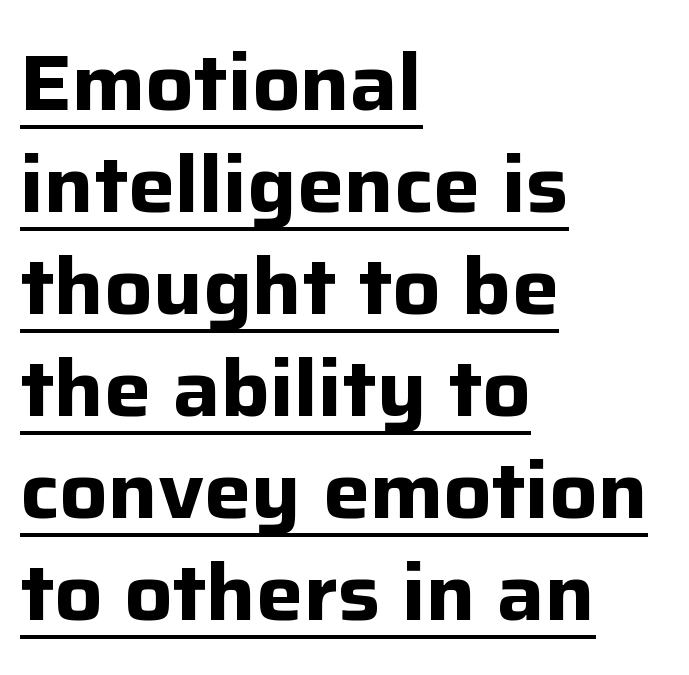
The image shows 79 px bold sans-serif type, upright; set left-aligned, normal line spacing (1.29x), normal letter spacing, underlined; low stroke contrast and a medium x-height.
